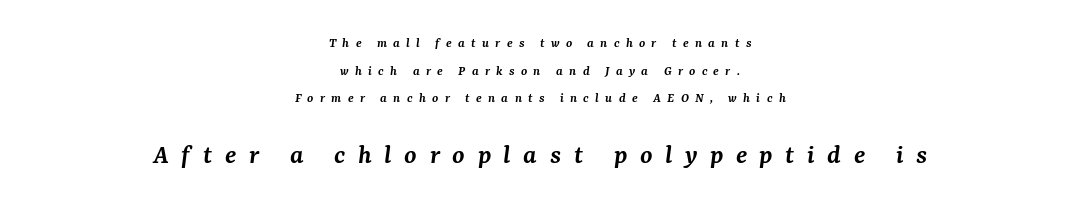
The image shows 28 px semibold serif type, italic (leaning right); set centered, loose line spacing (1.98x), unusually wide letter spacing (+0.45 em), not underlined; the second (bottom) block is 2.0x larger; medium stroke contrast and a medium x-height.
